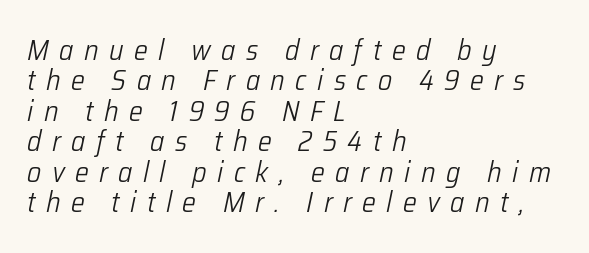
{"italic": "yes", "lean": "right", "slant_degrees": 12, "bold": "no", "weight": "light", "width": "condensed", "stroke_contrast": "low", "x_height": "medium", "monospaced": "no", "underline": "no", "align": "left", "line_spacing": "tight", "line_spacing_ratio": 1.05, "letter_spacing": "wide", "letter_spacing_em": 0.36, "glyph_px": 29}
